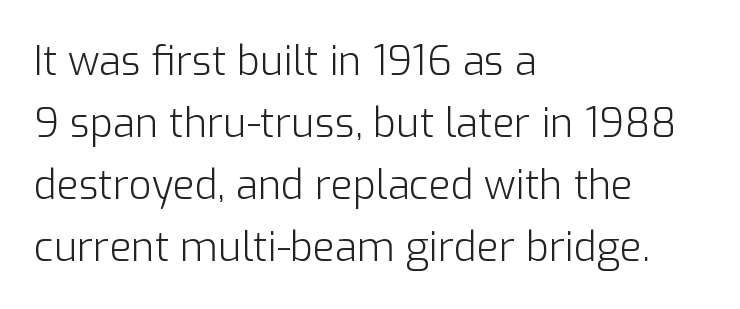
The image shows 40 px light sans-serif type, upright; set left-aligned, normal line spacing (1.55x), normal letter spacing, not underlined; low stroke contrast and a medium x-height.
